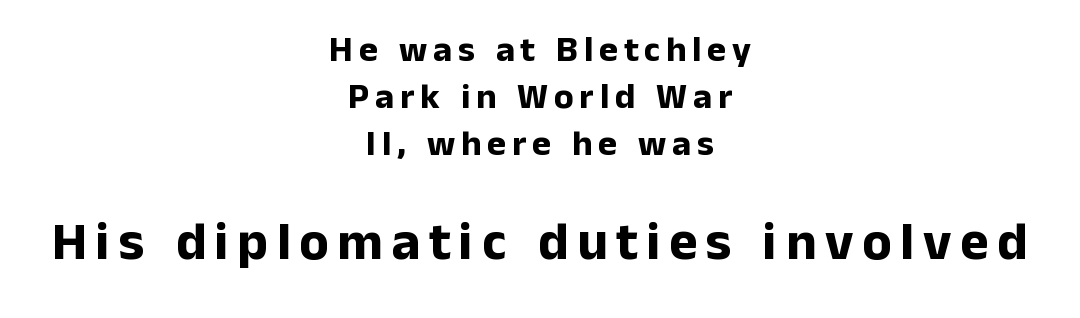
If you folded the block vertically in half, each line would mirror itself in length. In terms of posture, this sample is upright. Looks like regular typesetting: each glyph gets only the width it needs. Observe the absence of serifs on each vertical stroke in this sample. Quick note: underline off.
